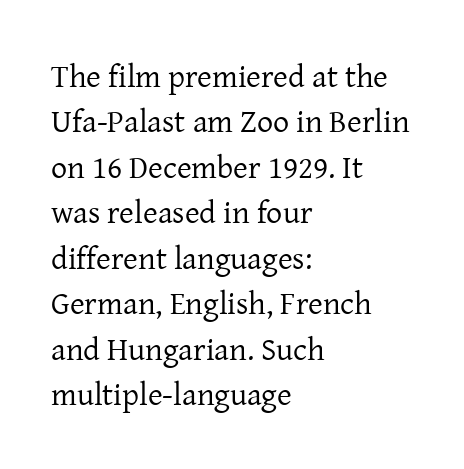
Q: Is the text bold? A: No.
Q: Is the text italic (slanted)? A: No, it is upright.
Q: Is the typeface a serif or a sans-serif typeface? A: Serif.
Q: Is the text underlined? A: No.
Q: How is the paragraph aligned? A: Left-aligned.
Q: Is the spacing between letters normal or unusually wide? A: Normal.
Q: Is the spacing between lines tight, normal or loose? A: Normal.
Q: Width (condensed, normal, or wide)? A: Normal.
Q: Stroke contrast? A: Low.
Q: x-height? A: Medium.
Q: Monospaced? A: No.
